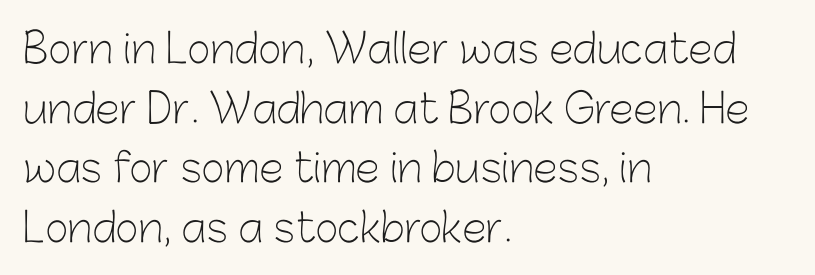
Q: Is the text bold? A: No.
Q: Is the text italic (slanted)? A: No, it is upright.
Q: Is the typeface a serif or a sans-serif typeface? A: Sans-serif.
Q: Is the text underlined? A: No.
Q: How is the paragraph aligned? A: Left-aligned.
Q: Is the spacing between letters normal or unusually wide? A: Normal.
Q: Is the spacing between lines tight, normal or loose? A: Normal.
Q: Width (condensed, normal, or wide)? A: Normal.
Q: Stroke contrast? A: Low.
Q: x-height? A: Medium.
Q: Monospaced? A: No.
